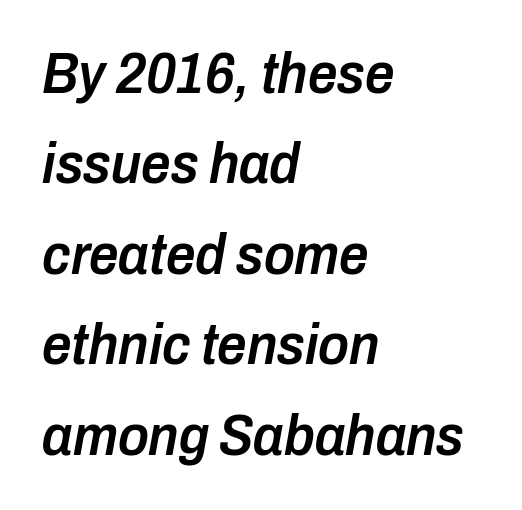
The image shows 58 px semibold, condensed type, italic (leaning right); set left-aligned, normal line spacing (1.56x), normal letter spacing, not underlined; low stroke contrast and a medium x-height.
